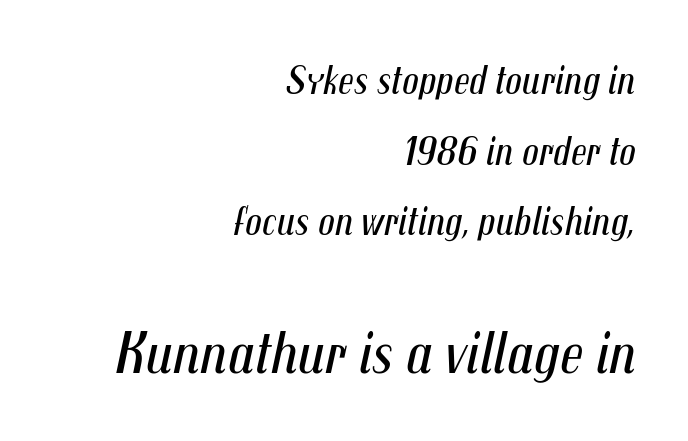
The passage is arranged like a letterhead date or caption credit — flush right. Standard letterfit; no display-style spreading of the glyphs. Only glyphs here, with clear space below each row. The specimen reads as italic at a glance. Scale increases going downward across the two blocks.
